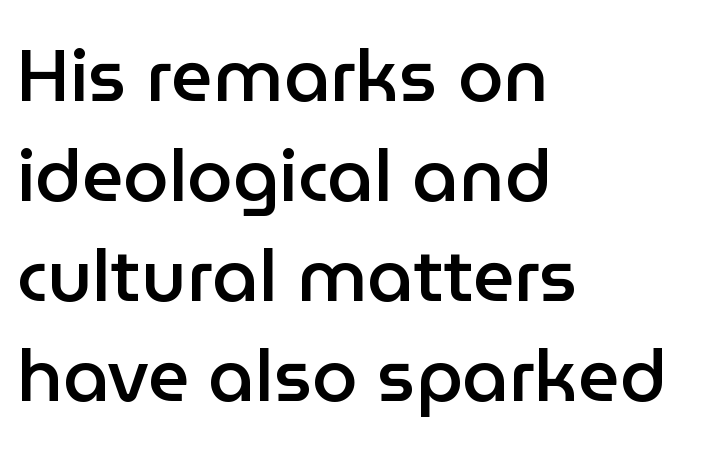
The words here are not underlined. Proportional: the letters do not fall into vertical columns. The lettering holds an erect, upright posture throughout. Glyph-to-glyph distance matches everyday printed text. Notice the strokes are somewhat thickened but not fully heavy: this is a semibold.
